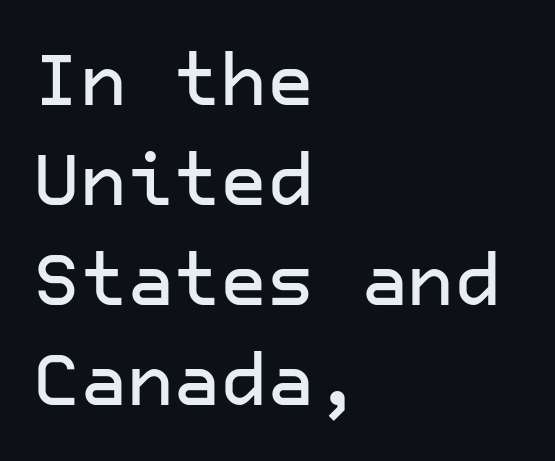
Q: Is the text italic (slanted)? A: No, it is upright.
Q: Is the typeface a serif or a sans-serif typeface? A: Sans-serif.
Q: Is the text underlined? A: No.
Q: How is the paragraph aligned? A: Left-aligned.
Q: Is the spacing between letters normal or unusually wide? A: Normal.
Q: Is the spacing between lines tight, normal or loose? A: Normal.
Q: Width (condensed, normal, or wide)? A: Normal.
Q: Stroke contrast? A: Low.
Q: x-height? A: Medium.
